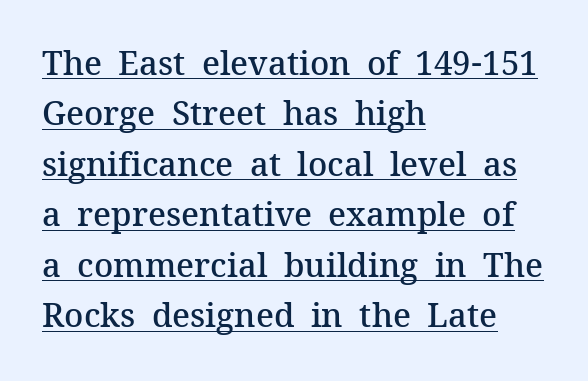
{"serif": "yes", "italic": "no", "bold": "semi", "weight": "semibold", "width": "normal", "stroke_contrast": "medium", "x_height": "medium", "monospaced": "no", "underline": "yes", "align": "left", "line_spacing": "normal", "line_spacing_ratio": 1.53, "letter_spacing": "normal", "letter_spacing_em": 0.0, "glyph_px": 33}
